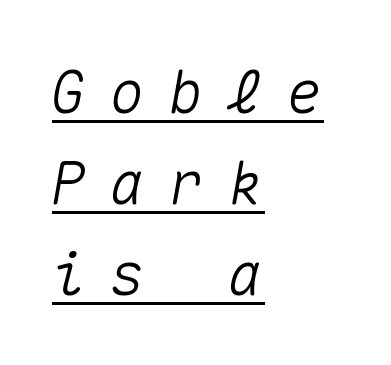
The image shows 59 px text type, italic (leaning right), monospaced; set left-aligned, normal line spacing (1.54x), unusually wide letter spacing (+0.4 em), underlined; medium stroke contrast and a medium x-height.
